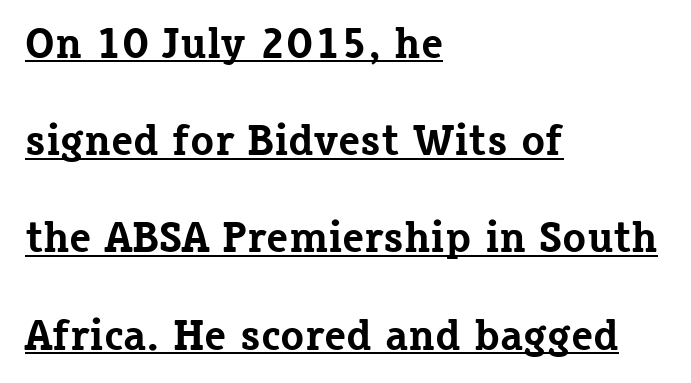
The rendering keeps characters at their native spacing. The strokes are fattened all the way to bold. Italic: no, the glyphs are upright roman. Leading: increased. Is the block centered? No — it sits flush against the left margin. The letters advance in unequal steps, a hallmark of proportional type.
